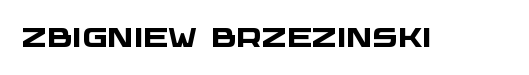
{"bold": "yes", "underline": "no", "letter_spacing": "normal", "letter_spacing_em": 0.0, "glyph_px": 27}
